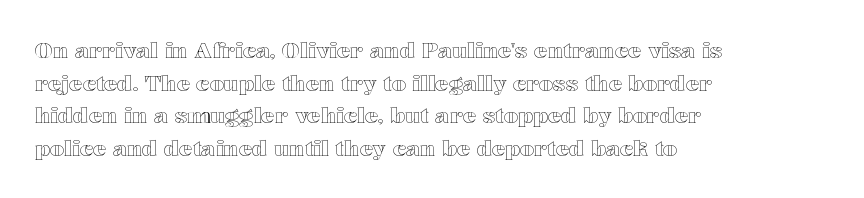
The image shows 22 px text type, upright; set left-aligned, normal line spacing (1.48x), normal letter spacing, not underlined.
